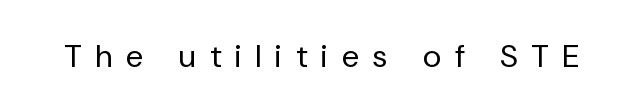
{"serif": "no", "italic": "no", "bold": "no", "weight": "regular", "width": "normal", "stroke_contrast": "low", "x_height": "medium", "monospaced": "no", "underline": "no", "letter_spacing": "wide", "letter_spacing_em": 0.44, "glyph_px": 32}
